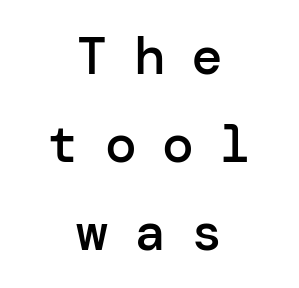
Q: Is the text bold? A: Semi-bold.
Q: Is the text italic (slanted)? A: No, it is upright.
Q: Is the typeface a serif or a sans-serif typeface? A: Sans-serif.
Q: Is the text underlined? A: No.
Q: How is the paragraph aligned? A: Centered.
Q: Is the spacing between letters normal or unusually wide? A: Unusually wide.
Q: Is the spacing between lines tight, normal or loose? A: Normal.
Q: Width (condensed, normal, or wide)? A: Normal.
Q: Stroke contrast? A: Low.
Q: x-height? A: Medium.
